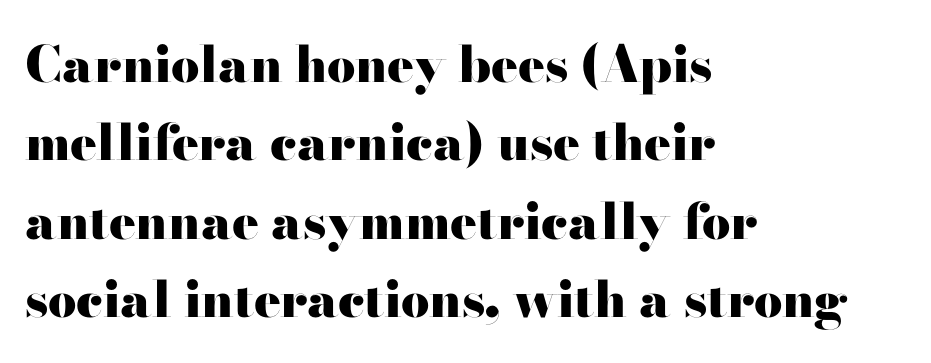
{"serif": "yes", "italic": "no", "bold": "yes", "weight": "heavy", "width": "wide", "stroke_contrast": "high", "x_height": "small", "monospaced": "no", "underline": "no", "align": "left", "line_spacing": "normal", "line_spacing_ratio": 1.57, "letter_spacing": "normal", "letter_spacing_em": 0.0, "glyph_px": 50}
